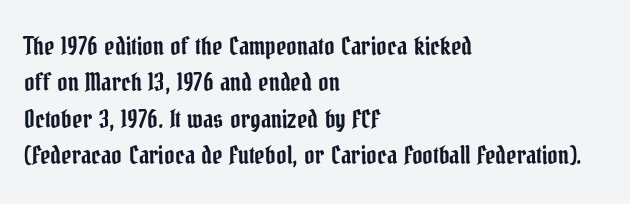
Q: Is the text italic (slanted)? A: No, it is upright.
Q: Is the text underlined? A: No.
Q: How is the paragraph aligned? A: Left-aligned.
Q: Is the spacing between letters normal or unusually wide? A: Normal.
Q: Is the spacing between lines tight, normal or loose? A: Normal.
